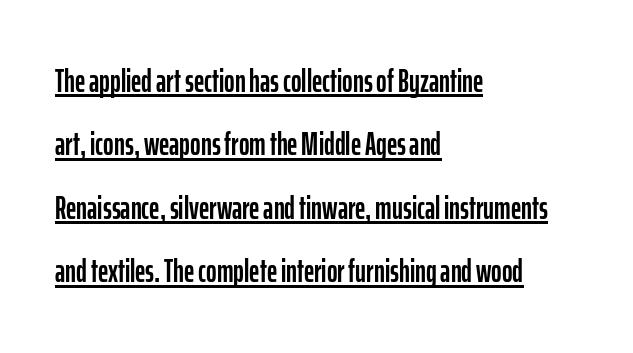
Q: Is the text italic (slanted)? A: No, it is upright.
Q: Is the typeface a serif or a sans-serif typeface? A: Sans-serif.
Q: Is the text underlined? A: Yes.
Q: How is the paragraph aligned? A: Left-aligned.
Q: Is the spacing between letters normal or unusually wide? A: Normal.
Q: Is the spacing between lines tight, normal or loose? A: Loose.
Q: Width (condensed, normal, or wide)? A: Condensed.
Q: Stroke contrast? A: Low.
Q: x-height? A: Medium.
Q: Monospaced? A: No.
